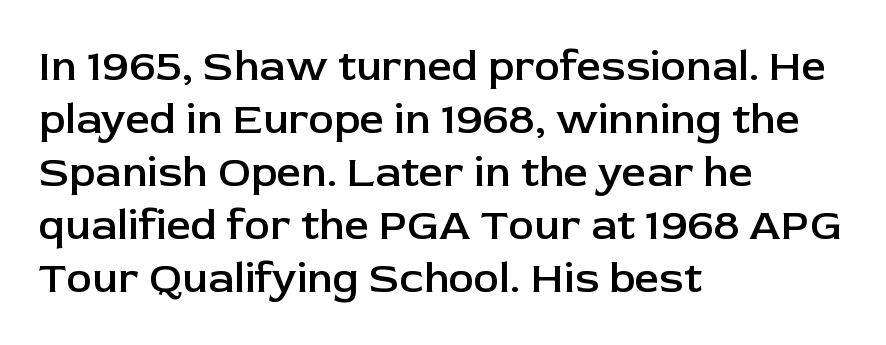
{"serif": "no", "italic": "no", "bold": "semi", "weight": "semibold", "width": "normal", "stroke_contrast": "low", "x_height": "medium", "monospaced": "no", "underline": "no", "align": "left", "line_spacing_ratio": 1.23, "letter_spacing": "normal", "letter_spacing_em": 0.0, "glyph_px": 43}
